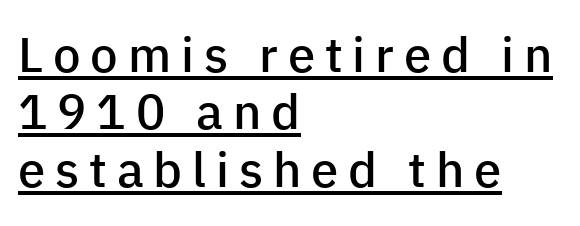
Q: Is the text bold? A: Semi-bold.
Q: Is the text italic (slanted)? A: No, it is upright.
Q: Is the typeface a serif or a sans-serif typeface? A: Sans-serif.
Q: Is the text underlined? A: Yes.
Q: How is the paragraph aligned? A: Left-aligned.
Q: Is the spacing between letters normal or unusually wide? A: Unusually wide.
Q: Width (condensed, normal, or wide)? A: Normal.
Q: Stroke contrast? A: Low.
Q: x-height? A: Medium.
Q: Monospaced? A: No.
